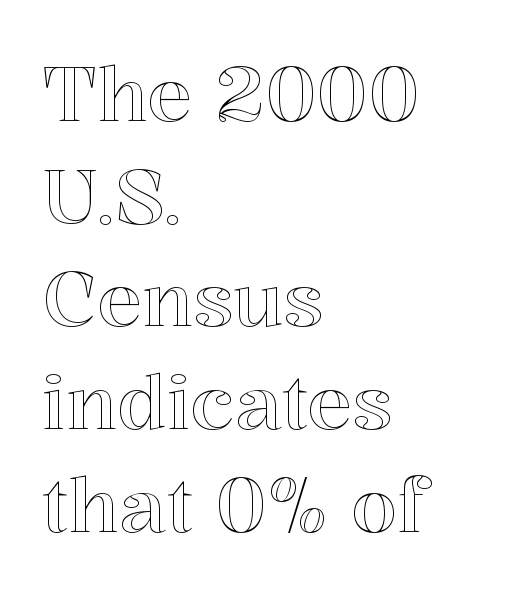
Q: Is the text italic (slanted)? A: No, it is upright.
Q: Is the text underlined? A: No.
Q: How is the paragraph aligned? A: Left-aligned.
Q: Is the spacing between letters normal or unusually wide? A: Normal.
Q: Is the spacing between lines tight, normal or loose? A: Normal.
Q: Width (condensed, normal, or wide)? A: Normal.
Q: x-height? A: Medium.
Q: Monospaced? A: No.
